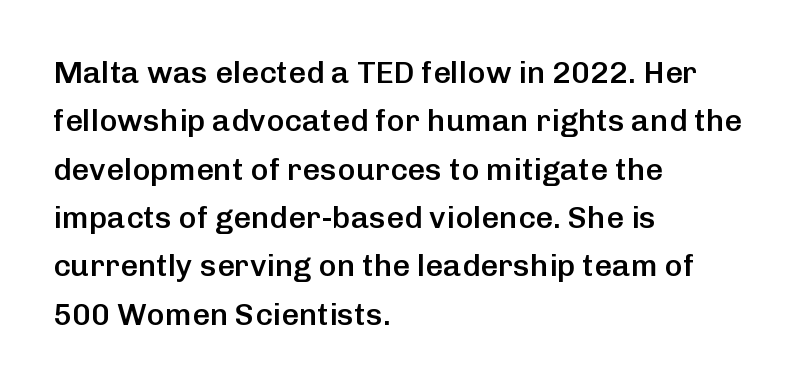
Type without underlining. The line texture is even and compact thanks to regular tracking. Interline gaps are of average width in this sample. Horizontal alignment here is leftward, the default for most running prose. Characters remain perfectly vertical along every line. These lines are composed in type without serifs.
